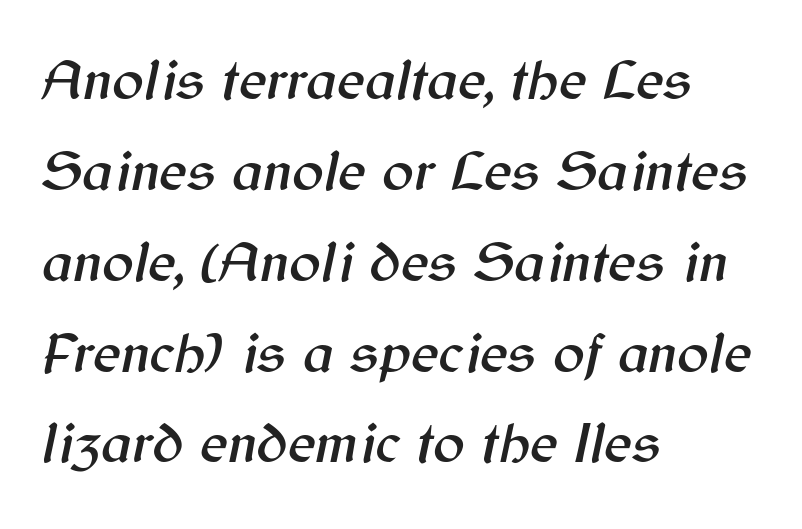
{"italic": "yes", "lean": "right", "slant_degrees": 12, "width": "normal", "stroke_contrast": "medium", "x_height": "medium", "monospaced": "no", "underline": "no", "align": "left", "line_spacing": "normal", "line_spacing_ratio": 1.54, "letter_spacing": "normal", "letter_spacing_em": 0.0, "glyph_px": 59}
